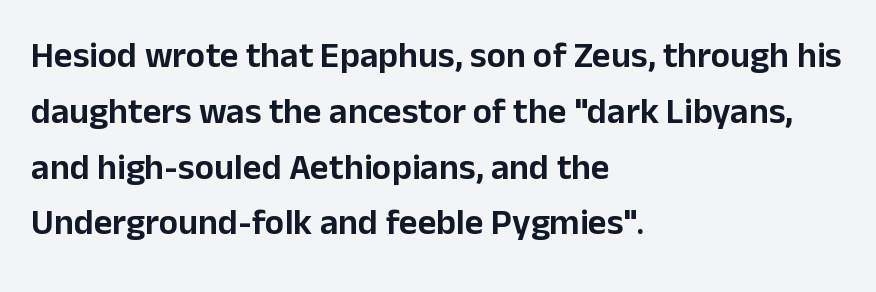
{"serif": "no", "italic": "no", "width": "normal", "stroke_contrast": "low", "x_height": "medium", "monospaced": "no", "underline": "no", "align": "left", "line_spacing": "normal", "line_spacing_ratio": 1.55, "letter_spacing": "normal", "letter_spacing_em": 0.0, "glyph_px": 36}
